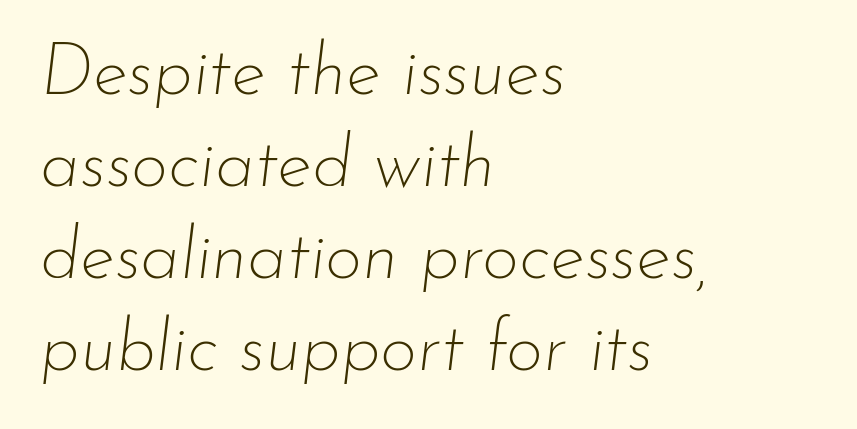
Looking at the ascenders, they clearly lean. The line-height multiplier appears to be the usual default. All the whitespace from short lines collects on the right. The passage shown is typed in a proportional face where columns would drift. The face used here is rendered with its standard letterfit. No chunkiness to these letters — they're not bold.
